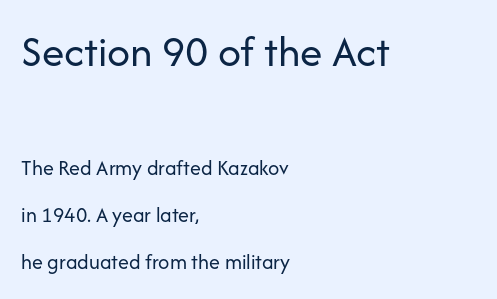
{"serif": "no", "italic": "no", "bold": "no", "weight": "regular", "width": "normal", "stroke_contrast": "low", "x_height": "medium", "monospaced": "no", "underline": "no", "align": "left", "line_spacing": "loose", "line_spacing_ratio": 2.14, "letter_spacing": "normal", "letter_spacing_em": 0.0, "larger_block": "first", "size_ratio": 2.05, "glyph_px": 45}
